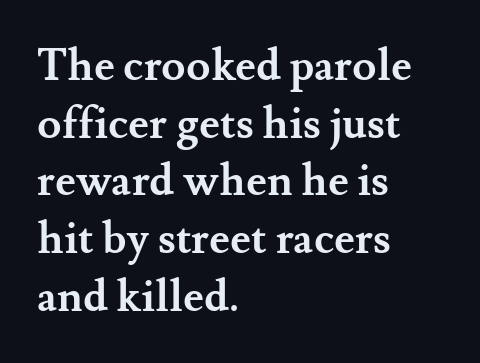
Q: Is the text bold? A: Yes.
Q: Is the text italic (slanted)? A: No, it is upright.
Q: Is the typeface a serif or a sans-serif typeface? A: Serif.
Q: Is the text underlined? A: No.
Q: How is the paragraph aligned? A: Left-aligned.
Q: Is the spacing between letters normal or unusually wide? A: Normal.
Q: Is the spacing between lines tight, normal or loose? A: Normal.
Q: Width (condensed, normal, or wide)? A: Normal.
Q: Stroke contrast? A: Medium.
Q: x-height? A: Small.
Q: Monospaced? A: No.
